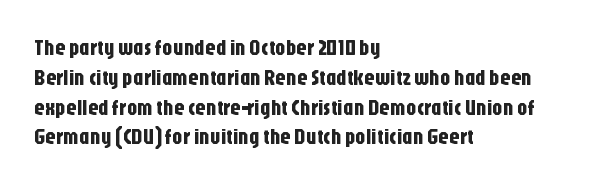
Which margin do the lines hug? The left one — the right edge is uneven. The letters stand upright; this is a roman face. Any mark beneath the type? The region is blank. The space between consecutive lines is moderate. No extra tracking has been applied to these lines.
